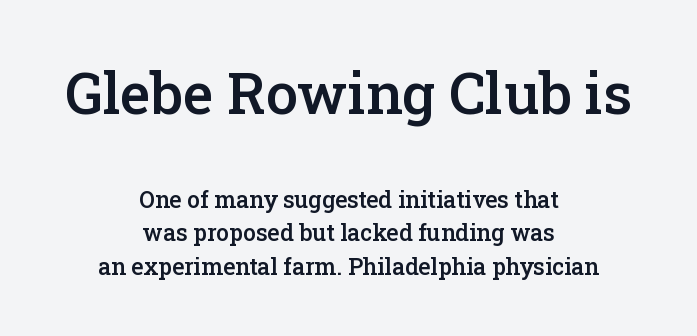
A typesetter would call this proportional, since set widths differ per character. Which chunk is bigger? The first one — the top block dwarfs the bottom. Notice how the stems are strictly vertical — no italics here. One glance says typical: line gaps are just what's usual. These words are printed semibold, heavier than regular yet not bold.
